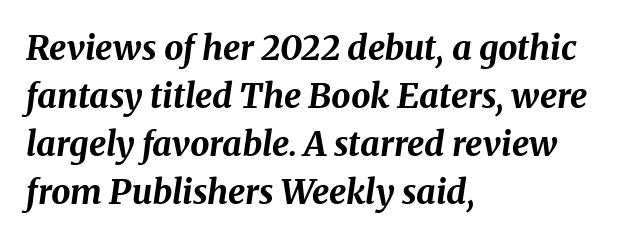
Q: Is the text bold? A: Yes.
Q: Is the text italic (slanted)? A: Yes, it leans right by about 8 degrees.
Q: Is the text underlined? A: No.
Q: How is the paragraph aligned? A: Left-aligned.
Q: Is the spacing between letters normal or unusually wide? A: Normal.
Q: Is the spacing between lines tight, normal or loose? A: Normal.
Q: Width (condensed, normal, or wide)? A: Normal.
Q: Stroke contrast? A: Medium.
Q: x-height? A: Medium.
Q: Monospaced? A: No.
